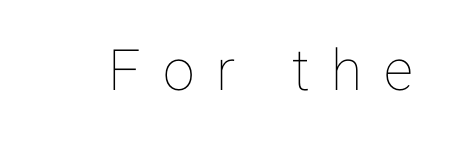
The image shows 57 px text type, upright; set unusually wide letter spacing (+0.38 em), not underlined; low stroke contrast and a medium x-height.
